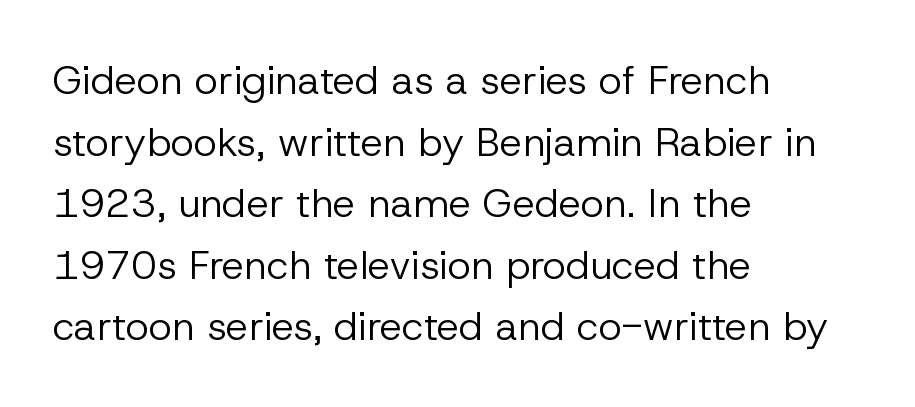
Q: Is the text bold? A: No.
Q: Is the text italic (slanted)? A: No, it is upright.
Q: Is the typeface a serif or a sans-serif typeface? A: Sans-serif.
Q: Is the text underlined? A: No.
Q: How is the paragraph aligned? A: Left-aligned.
Q: Is the spacing between letters normal or unusually wide? A: Normal.
Q: Is the spacing between lines tight, normal or loose? A: Normal.
Q: Width (condensed, normal, or wide)? A: Normal.
Q: Stroke contrast? A: Low.
Q: x-height? A: Medium.
Q: Monospaced? A: No.
